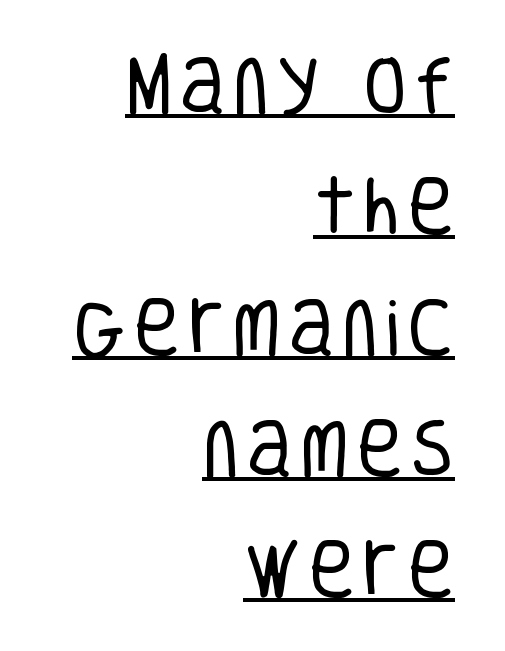
Q: Is the text bold? A: No.
Q: Is the text italic (slanted)? A: No, it is upright.
Q: Is the typeface a serif or a sans-serif typeface? A: Sans-serif.
Q: Is the text underlined? A: Yes.
Q: How is the paragraph aligned? A: Right-aligned.
Q: Width (condensed, normal, or wide)? A: Condensed.
Q: Stroke contrast? A: Low.
Q: x-height? A: Large.
Q: Monospaced? A: No.
